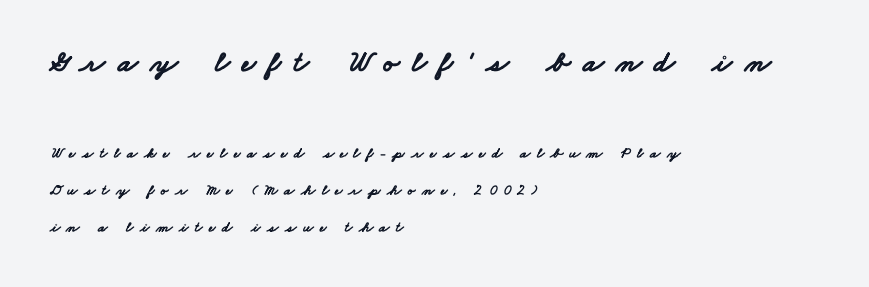
A sans-serif font was chosen for this passage. Visually the block forms a straight wall on the left and a jagged coastline on the right. The sample has been set heavy, in full bold. The composition opens big and finishes small.
